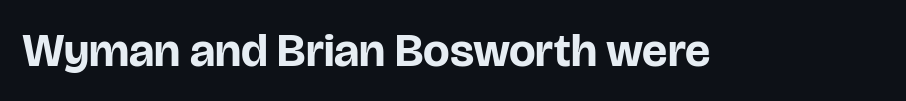
Q: Is the text bold? A: Yes.
Q: Is the text italic (slanted)? A: No, it is upright.
Q: Is the typeface a serif or a sans-serif typeface? A: Sans-serif.
Q: Is the text underlined? A: No.
Q: Is the spacing between letters normal or unusually wide? A: Normal.
Q: Width (condensed, normal, or wide)? A: Normal.
Q: Stroke contrast? A: Low.
Q: x-height? A: Large.
Q: Monospaced? A: No.
